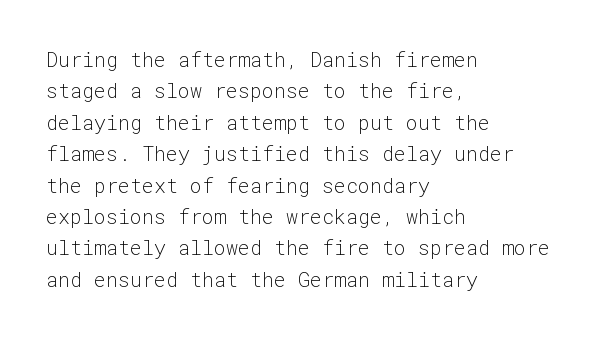
The image shows 20 px text type, upright; set left-aligned, normal line spacing (1.57x), normal letter spacing, not underlined.
